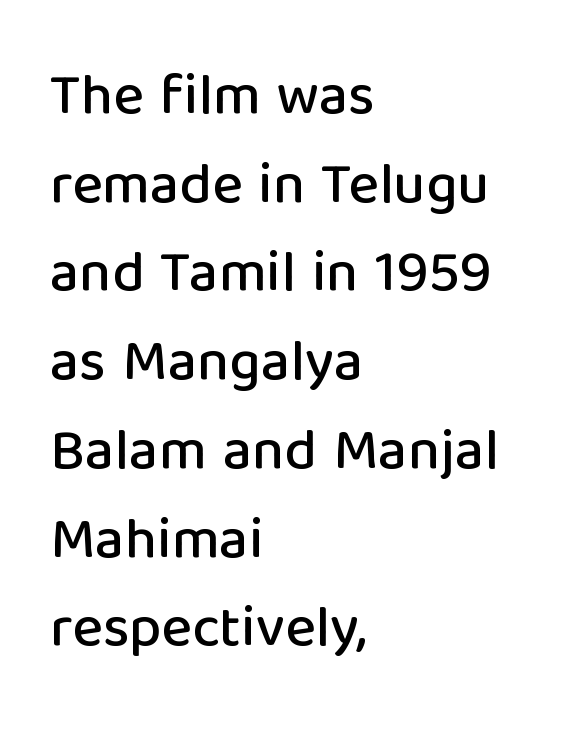
Does extra space separate the letters? No, they use regular spacing. The strip under each line holds only bare page. Posture: upright roman. The passage shown is typed in a proportional face where columns would drift. Grotesque or geometric, the face here clearly has no serifs.
